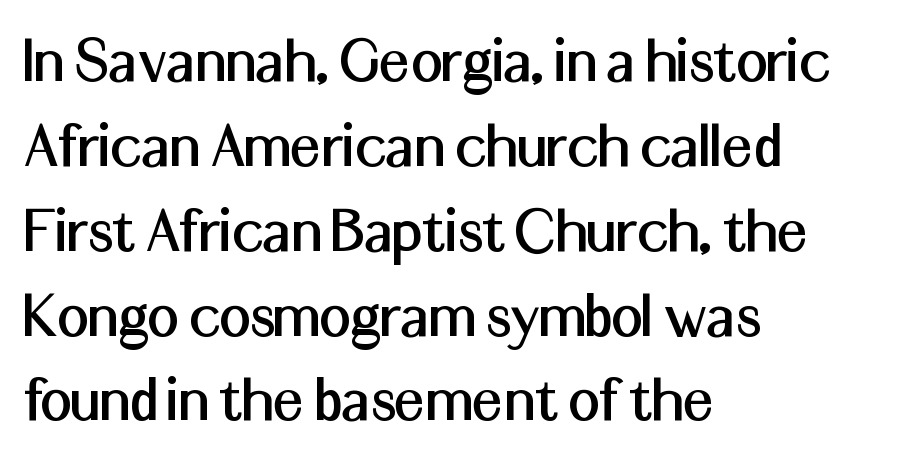
Q: Is the text italic (slanted)? A: No, it is upright.
Q: Is the typeface a serif or a sans-serif typeface? A: Sans-serif.
Q: Is the text underlined? A: No.
Q: How is the paragraph aligned? A: Left-aligned.
Q: Is the spacing between letters normal or unusually wide? A: Normal.
Q: Width (condensed, normal, or wide)? A: Normal.
Q: Stroke contrast? A: Medium.
Q: x-height? A: Medium.
Q: Monospaced? A: No.
